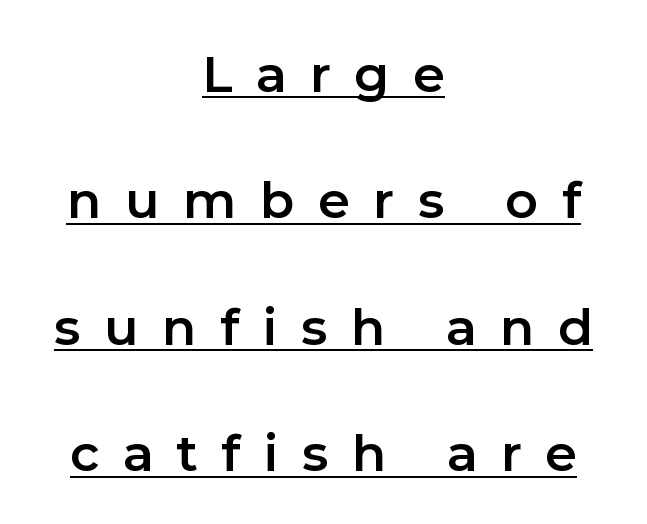
The strokes are fattened partway — semibold, not bold. Posture: straight, roman, zero tilt. Each line of the rendering has a horizontal stroke beneath the glyphs. Is this a fixed-width face? No — the glyphs have proportional, varying widths. Serif or sans? Sans — the stroke terminals are bare.
